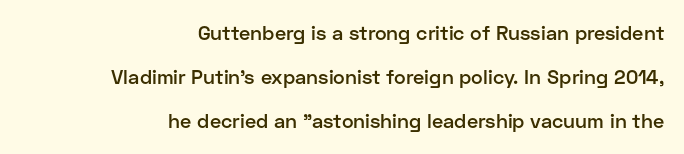
A great deal of white space separates one row of letters from the next. The type is set solid horizontally, with unmodified tracking. Clear beneath every line of the passage. Does the weight exceed regular? Yes, but only to semibold.
